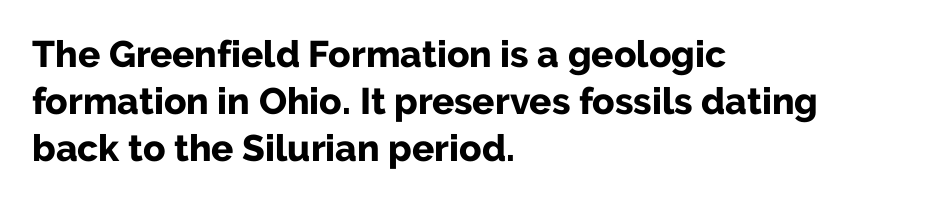
Q: Is the text bold? A: Yes.
Q: Is the text italic (slanted)? A: No, it is upright.
Q: Is the typeface a serif or a sans-serif typeface? A: Sans-serif.
Q: Is the text underlined? A: No.
Q: How is the paragraph aligned? A: Left-aligned.
Q: Is the spacing between letters normal or unusually wide? A: Normal.
Q: Is the spacing between lines tight, normal or loose? A: Normal.
Q: Width (condensed, normal, or wide)? A: Normal.
Q: Stroke contrast? A: Low.
Q: x-height? A: Medium.
Q: Monospaced? A: No.
